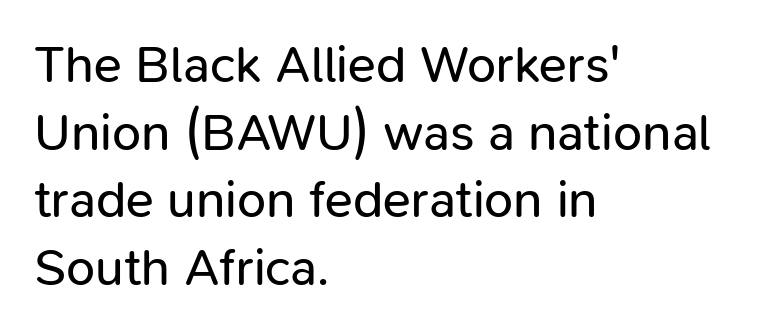
{"serif": "no", "italic": "no", "bold": "no", "weight": "regular", "width": "normal", "stroke_contrast": "low", "x_height": "medium", "monospaced": "no", "underline": "no", "align": "left", "line_spacing": "normal", "line_spacing_ratio": 1.3, "letter_spacing": "normal", "letter_spacing_em": 0.0, "glyph_px": 52}
